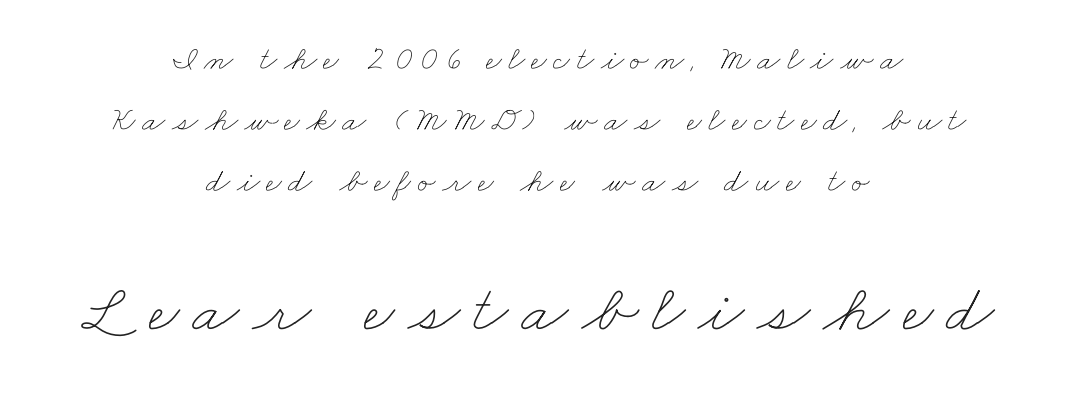
{"bold": "no", "weight": "thin", "width": "wide", "stroke_contrast": "low", "x_height": "small", "monospaced": "no", "underline": "no", "align": "center", "line_spacing_ratio": 1.8, "larger_block": "second", "size_ratio": 2.0, "glyph_px": 68}
